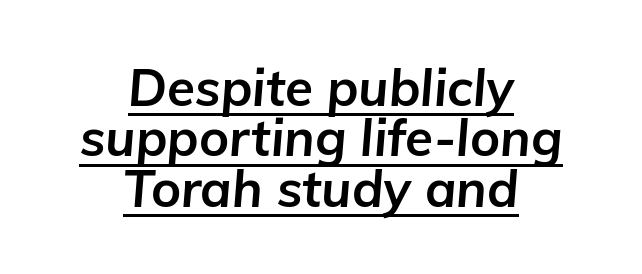
{"italic": "yes", "lean": "right", "slant_degrees": 5, "bold": "yes", "weight": "bold", "width": "normal", "stroke_contrast": "low", "x_height": "medium", "monospaced": "no", "underline": "yes", "align": "center", "line_spacing": "tight", "line_spacing_ratio": 0.99, "letter_spacing": "normal", "letter_spacing_em": 0.0, "glyph_px": 51}
